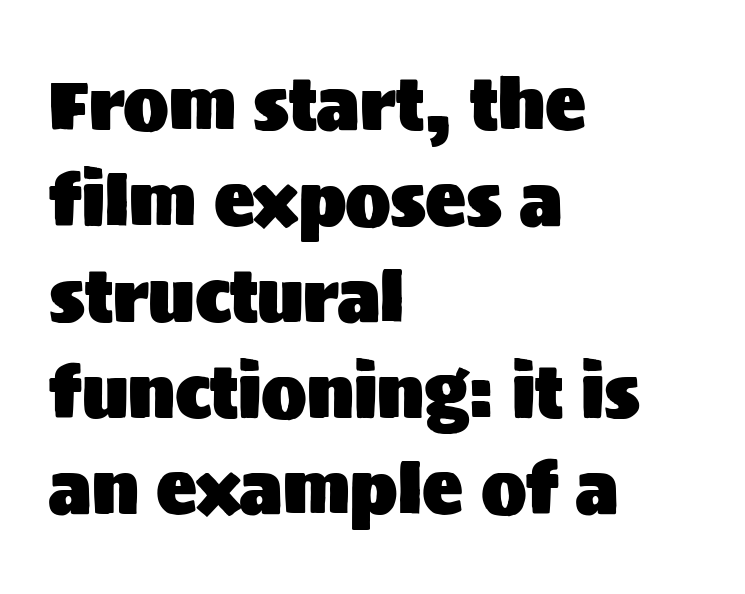
{"serif": "no", "italic": "no", "width": "normal", "stroke_contrast": "medium", "x_height": "large", "monospaced": "no", "underline": "no", "align": "left", "line_spacing": "normal", "line_spacing_ratio": 1.41, "letter_spacing": "normal", "letter_spacing_em": 0.0, "glyph_px": 68}
